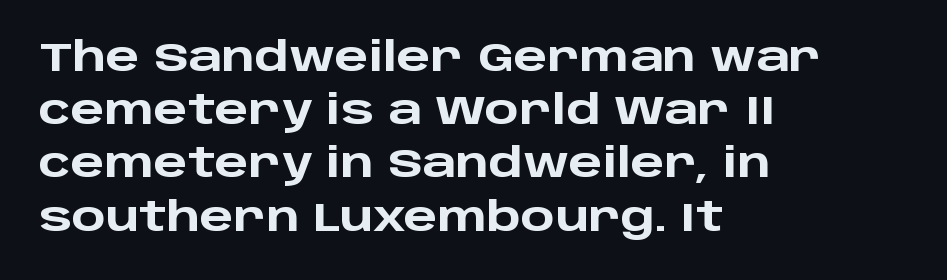
The image shows 40 px heavy, wide sans-serif type, upright; set left-aligned, normal line spacing (1.33x), normal letter spacing, not underlined; low stroke contrast and a large x-height.
